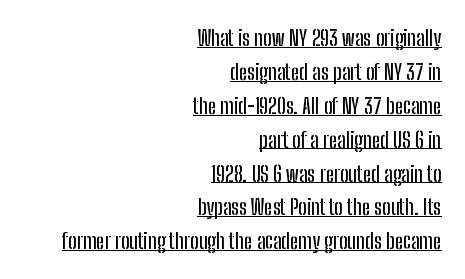
{"italic": "no", "underline": "yes", "align": "right", "line_spacing": "normal", "line_spacing_ratio": 1.54, "letter_spacing": "normal", "letter_spacing_em": 0.0, "glyph_px": 22}
